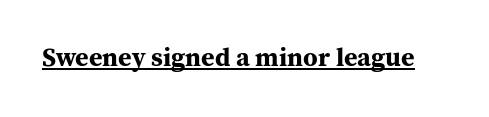
The image shows 26 px bold type, upright; set normal letter spacing, underlined.
